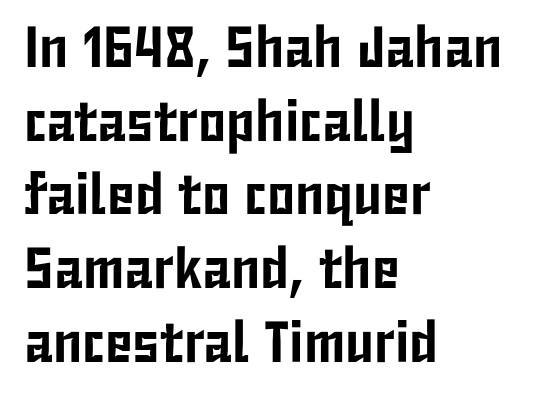
{"serif": "no", "italic": "no", "width": "condensed", "stroke_contrast": "low", "x_height": "medium", "monospaced": "no", "underline": "no", "align": "left", "line_spacing": "normal", "line_spacing_ratio": 1.27, "letter_spacing": "normal", "letter_spacing_em": 0.0, "glyph_px": 58}
